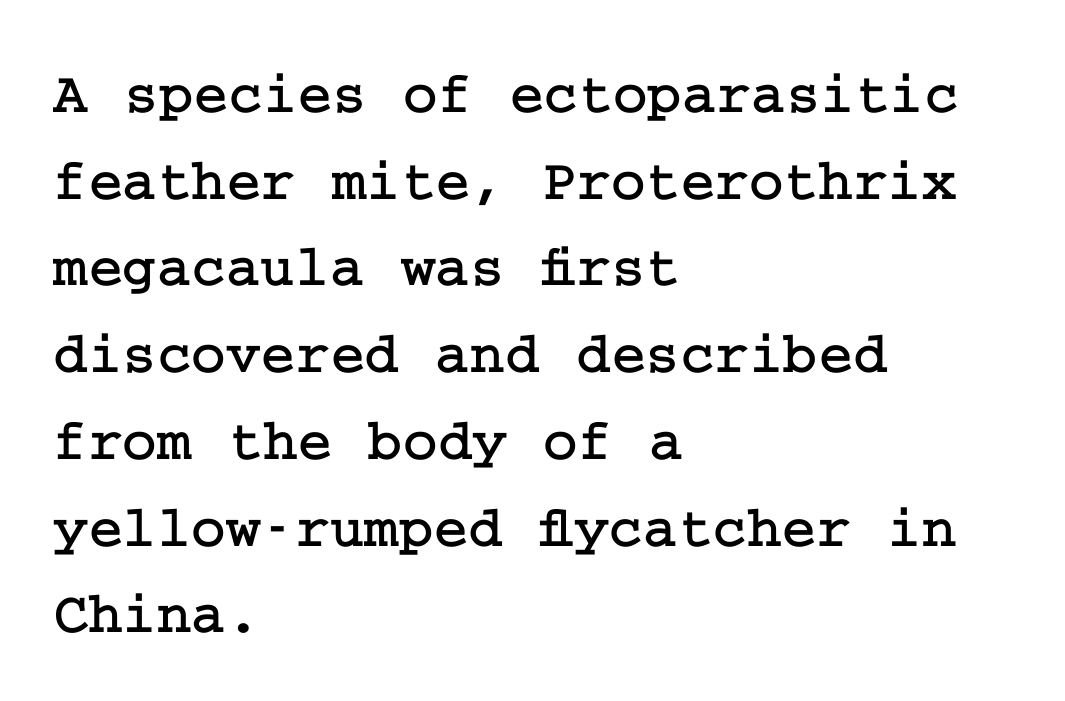
Q: Is the text italic (slanted)? A: No, it is upright.
Q: Is the typeface a serif or a sans-serif typeface? A: Serif.
Q: Is the text underlined? A: No.
Q: How is the paragraph aligned? A: Left-aligned.
Q: Is the spacing between letters normal or unusually wide? A: Normal.
Q: Is the spacing between lines tight, normal or loose? A: Normal.
Q: Width (condensed, normal, or wide)? A: Normal.
Q: Stroke contrast? A: Low.
Q: x-height? A: Medium.
